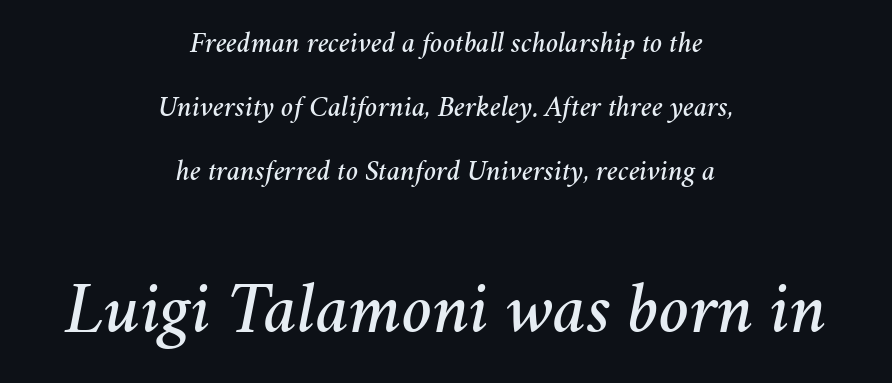
Q: Is the text italic (slanted)? A: Yes, it leans right by about 11 degrees.
Q: Is the text underlined? A: No.
Q: How is the paragraph aligned? A: Centered.
Q: Is the spacing between letters normal or unusually wide? A: Normal.
Q: Is the spacing between lines tight, normal or loose? A: Loose.
Q: Which block of text is set in a larger size, the first (top) or the second (bottom)? A: The second (bottom) one.
Q: Width (condensed, normal, or wide)? A: Normal.
Q: Stroke contrast? A: Medium.
Q: x-height? A: Medium.
Q: Monospaced? A: No.
